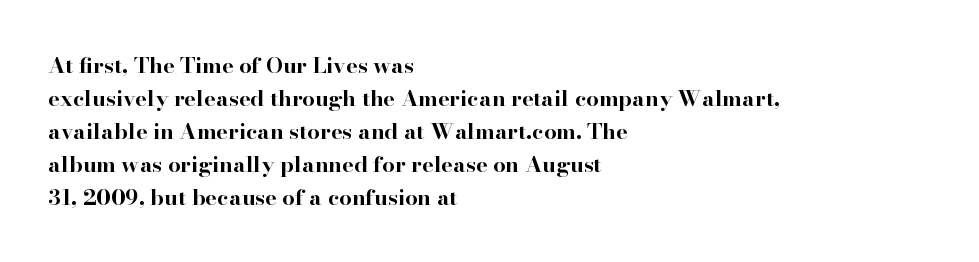
{"italic": "no", "bold": "yes", "underline": "no", "align": "left", "line_spacing": "normal", "line_spacing_ratio": 1.5, "letter_spacing": "normal", "letter_spacing_em": 0.0, "glyph_px": 22}
